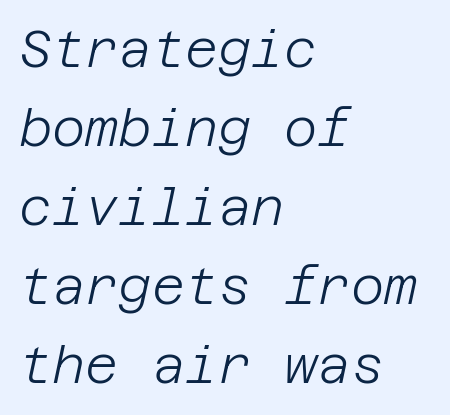
{"italic": "yes", "lean": "right", "slant_degrees": 12, "bold": "no", "weight": "light", "width": "normal", "stroke_contrast": "low", "x_height": "large", "underline": "no", "align": "left", "line_spacing": "normal", "line_spacing_ratio": 1.55, "letter_spacing": "normal", "letter_spacing_em": 0.0, "glyph_px": 51}
